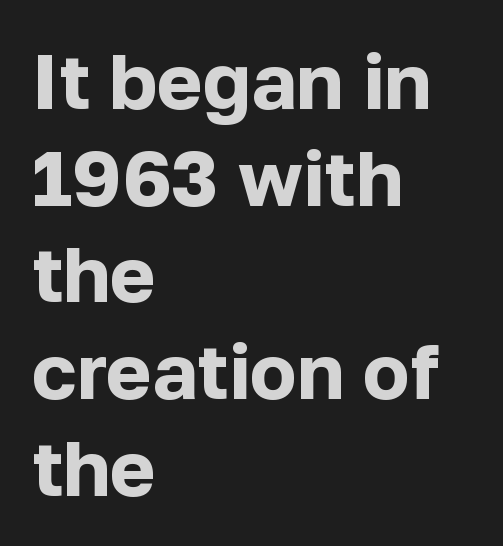
Observe the ordinary spacing: letters are neighbours, not strangers. The lettering holds an erect, upright posture throughout. Character widths vary here, with narrow letters taking less room than wide ones. Lines of text with bare space underneath. Strong, thick strokes mark this as bold type.
